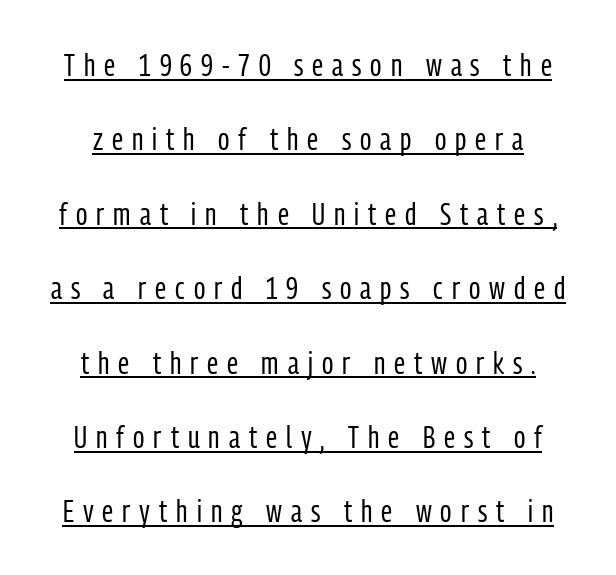
{"serif": "no", "italic": "no", "bold": "no", "weight": "regular", "width": "condensed", "stroke_contrast": "low", "x_height": "medium", "monospaced": "no", "underline": "yes", "line_spacing": "loose", "line_spacing_ratio": 2.4, "letter_spacing": "wide", "letter_spacing_em": 0.29, "glyph_px": 31}
